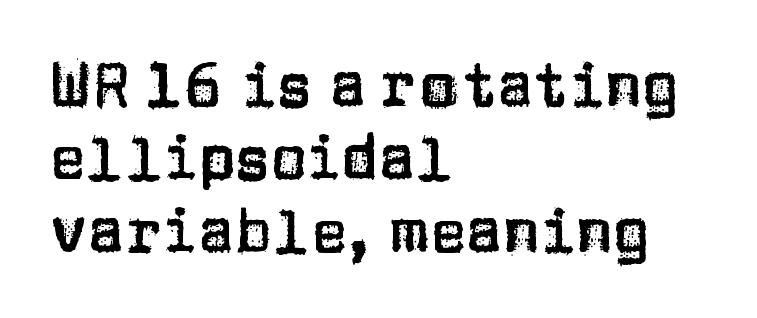
Q: Is the text italic (slanted)? A: No, it is upright.
Q: Is the typeface a serif or a sans-serif typeface? A: Sans-serif.
Q: Is the text underlined? A: No.
Q: How is the paragraph aligned? A: Left-aligned.
Q: Is the spacing between letters normal or unusually wide? A: Normal.
Q: Width (condensed, normal, or wide)? A: Normal.
Q: Stroke contrast? A: Low.
Q: x-height? A: Large.
Q: Monospaced? A: No.
